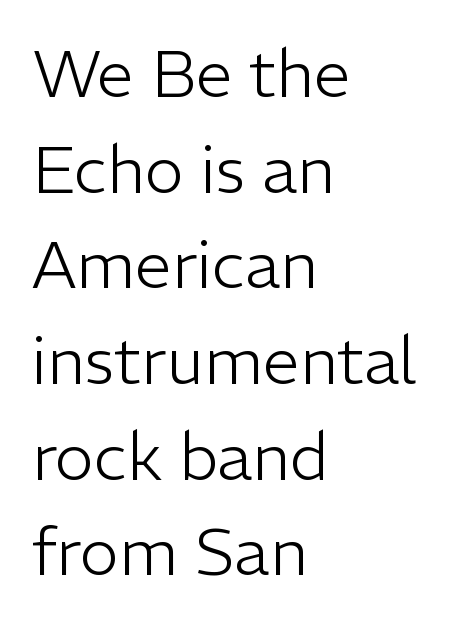
{"serif": "no", "italic": "no", "bold": "no", "weight": "light", "width": "normal", "stroke_contrast": "low", "x_height": "medium", "monospaced": "no", "underline": "no", "align": "left", "line_spacing": "normal", "line_spacing_ratio": 1.45, "letter_spacing": "normal", "letter_spacing_em": 0.0, "glyph_px": 66}
